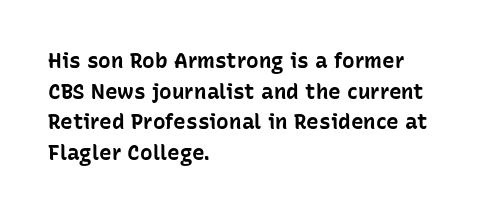
Q: Is the text bold? A: Yes.
Q: Is the text italic (slanted)? A: No, it is upright.
Q: Is the text underlined? A: No.
Q: How is the paragraph aligned? A: Left-aligned.
Q: Is the spacing between letters normal or unusually wide? A: Normal.
Q: Is the spacing between lines tight, normal or loose? A: Normal.
